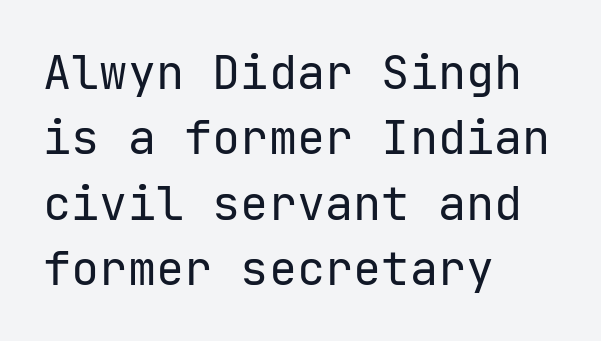
{"serif": "no", "italic": "no", "bold": "no", "weight": "regular", "width": "normal", "stroke_contrast": "low", "x_height": "medium", "monospaced": "yes", "underline": "no", "align": "left", "line_spacing": "normal", "line_spacing_ratio": 1.39, "letter_spacing": "normal", "letter_spacing_em": 0.0, "glyph_px": 47}
